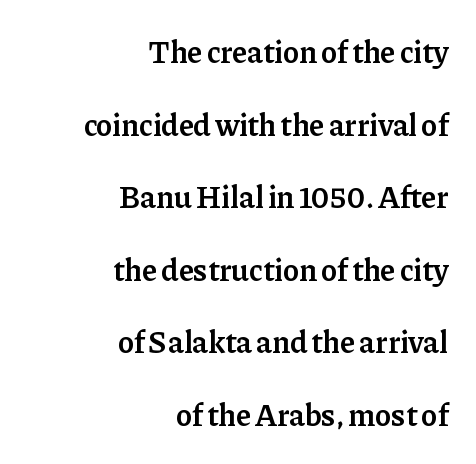
{"serif": "yes", "italic": "no", "bold": "semi", "weight": "semibold", "width": "normal", "stroke_contrast": "low", "x_height": "medium", "monospaced": "no", "underline": "no", "align": "right", "line_spacing": "loose", "line_spacing_ratio": 2.34, "letter_spacing": "normal", "letter_spacing_em": 0.0, "glyph_px": 31}
